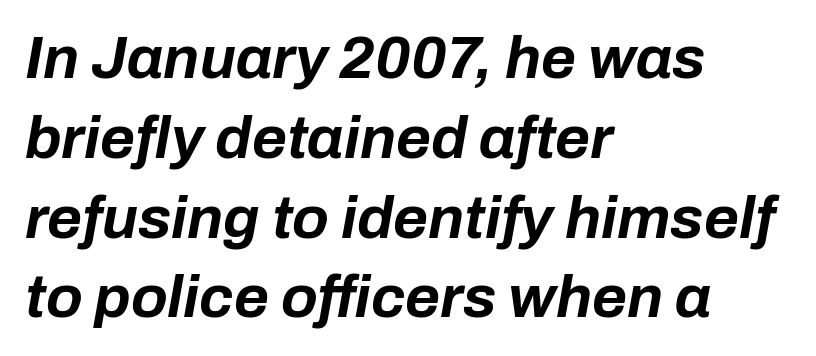
Reading down the column, the eye jumps a familiar distance to each next line. These lines carry a lot of weight — the face is fully bold. This rendering leaves character spacing at its baseline value. These lines stack with their left ends in a neat column.
